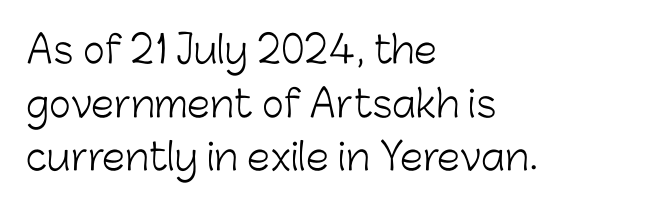
Q: Is the text bold? A: No.
Q: Is the text italic (slanted)? A: No, it is upright.
Q: Is the typeface a serif or a sans-serif typeface? A: Sans-serif.
Q: Is the text underlined? A: No.
Q: How is the paragraph aligned? A: Left-aligned.
Q: Is the spacing between letters normal or unusually wide? A: Normal.
Q: Is the spacing between lines tight, normal or loose? A: Normal.
Q: Width (condensed, normal, or wide)? A: Normal.
Q: Stroke contrast? A: Low.
Q: x-height? A: Medium.
Q: Monospaced? A: No.
